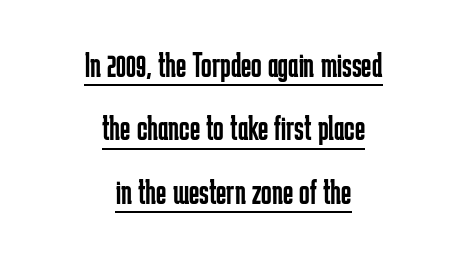
The image shows 35 px regular-weight, condensed sans-serif type, upright; set centered, line spacing 1.81x, normal letter spacing, underlined; low stroke contrast and a medium x-height.
